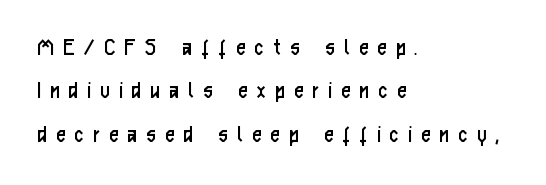
The image shows 25 px text type, upright; set left-aligned, line spacing 1.74x, unusually wide letter spacing (+0.39 em), not underlined.
